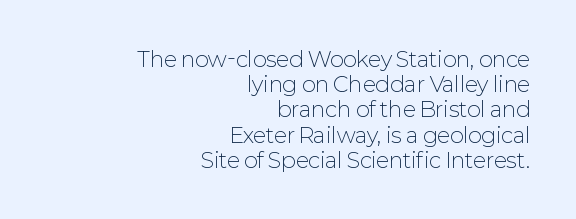
Here the glyphs are tracked normally, forming tight word shapes. Vertical strokes here are truly vertical. The gap between lines stays unmarked. The passage is arranged like a letterhead date or caption credit — flush right. No letter is thick-stroked: the sample isn't bold.
